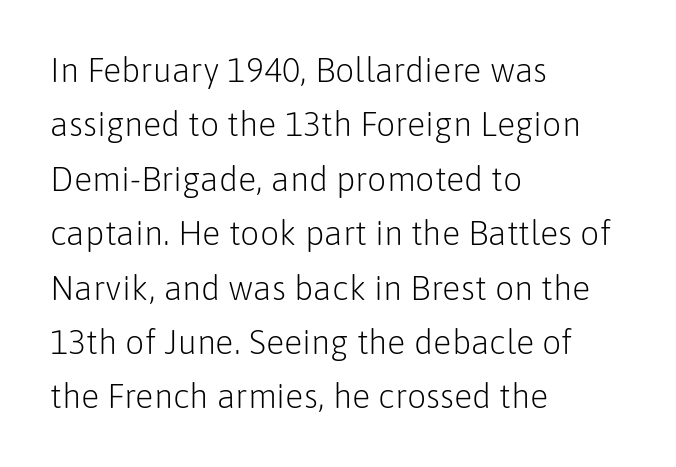
The image shows 34 px light sans-serif type, upright; set left-aligned, normal line spacing (1.6x), normal letter spacing, not underlined; low stroke contrast and a medium x-height.
